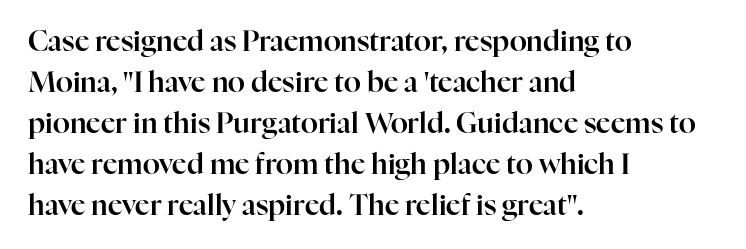
The image shows 28 px serif type, upright; set left-aligned, normal line spacing (1.46x), normal letter spacing, not underlined; high stroke contrast and a medium x-height.
